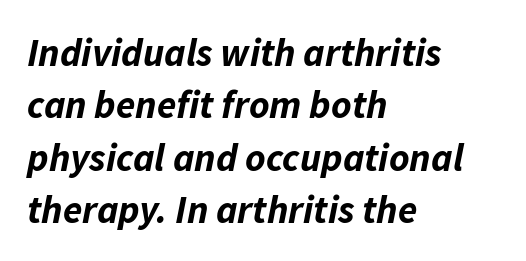
{"italic": "yes", "lean": "right", "slant_degrees": 11, "bold": "yes", "weight": "bold", "width": "normal", "stroke_contrast": "low", "x_height": "medium", "monospaced": "no", "underline": "no", "align": "left", "line_spacing": "normal", "line_spacing_ratio": 1.34, "letter_spacing": "normal", "letter_spacing_em": 0.0, "glyph_px": 39}
